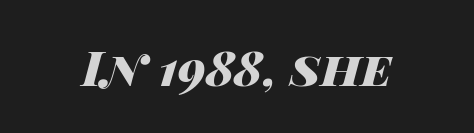
{"italic": "yes", "lean": "right", "slant_degrees": 14, "bold": "yes", "weight": "heavy", "width": "wide", "stroke_contrast": "high", "x_height": "large", "monospaced": "no", "underline": "no", "letter_spacing": "normal", "letter_spacing_em": 0.0, "glyph_px": 48}
